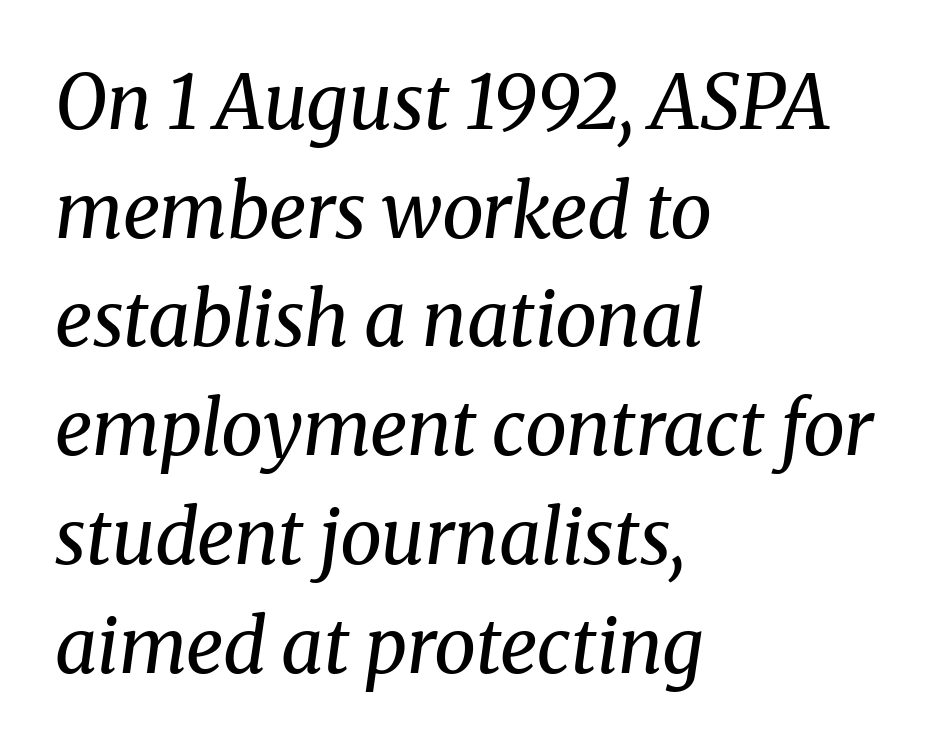
Rows of type keep a routine distance in the vertical direction. When letters slant like this, we call the style italic. Teacher's note: observe the even left margin — that is flush-left alignment. The words here are not underlined. Classification — serif.
